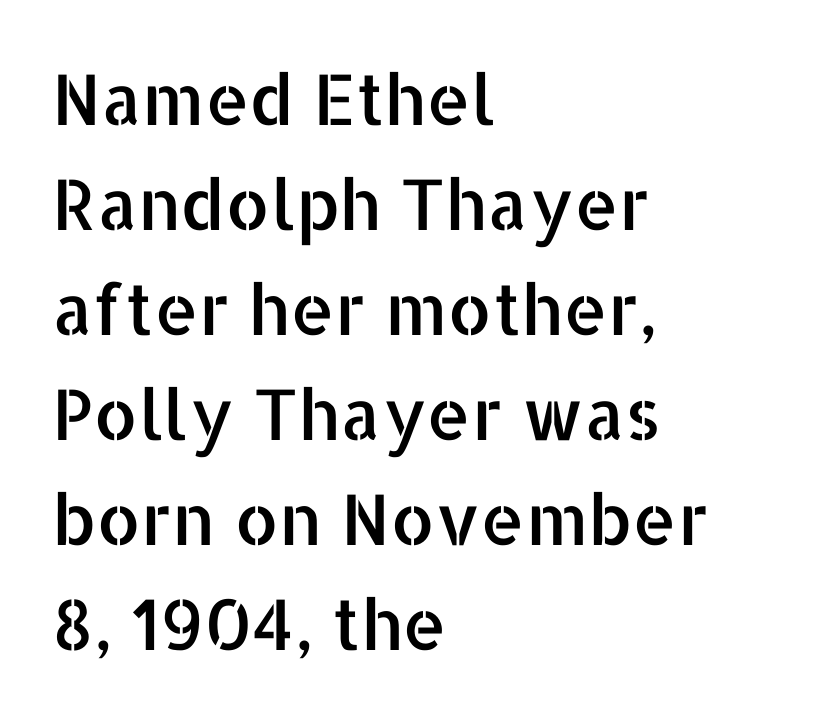
{"serif": "no", "italic": "no", "width": "normal", "stroke_contrast": "low", "x_height": "medium", "monospaced": "no", "underline": "no", "align": "left", "line_spacing": "normal", "line_spacing_ratio": 1.5, "letter_spacing": "normal", "letter_spacing_em": 0.0, "glyph_px": 70}
